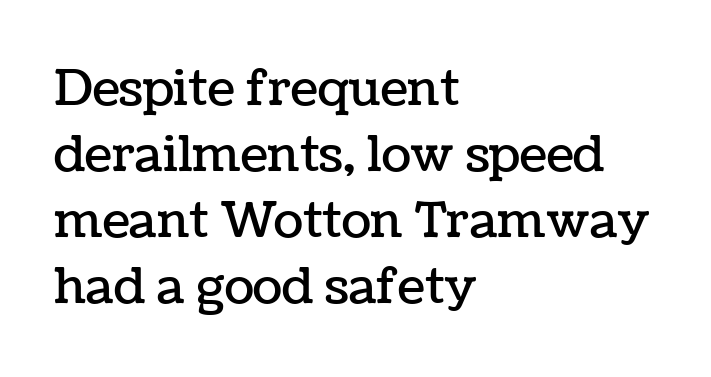
The image shows 49 px text type, upright; set left-aligned, normal line spacing (1.35x), normal letter spacing, not underlined; low stroke contrast and a medium x-height.
